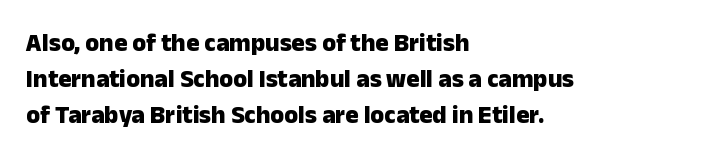
Q: Is the text bold? A: Yes.
Q: Is the text italic (slanted)? A: No, it is upright.
Q: Is the text underlined? A: No.
Q: How is the paragraph aligned? A: Left-aligned.
Q: Is the spacing between letters normal or unusually wide? A: Normal.
Q: Is the spacing between lines tight, normal or loose? A: Normal.
